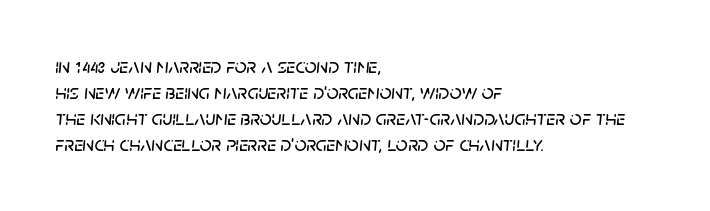
Q: Is the text italic (slanted)? A: Yes, it leans right by about 5 degrees.
Q: Is the text underlined? A: No.
Q: How is the paragraph aligned? A: Left-aligned.
Q: Is the spacing between letters normal or unusually wide? A: Normal.
